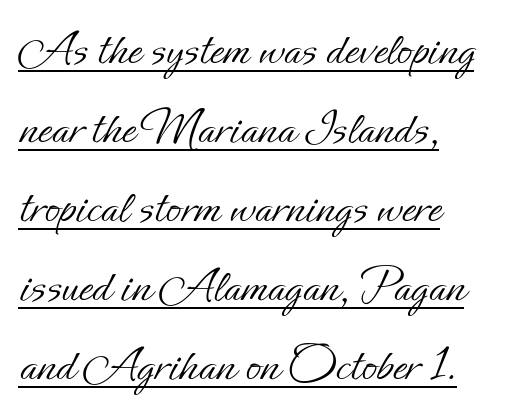
The image shows 50 px light type; set left-aligned, normal line spacing (1.58x), normal letter spacing, underlined; low stroke contrast and a small x-height.
